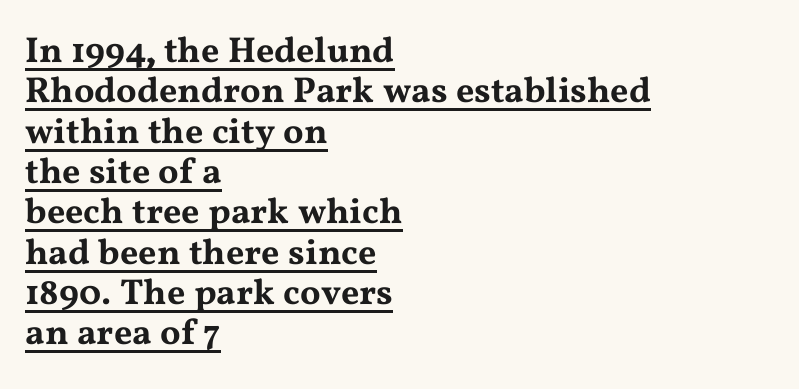
The image shows 36 px wide serif type, upright; set left-aligned, tight line spacing (1.12x), normal letter spacing, underlined; medium stroke contrast and a medium x-height.
